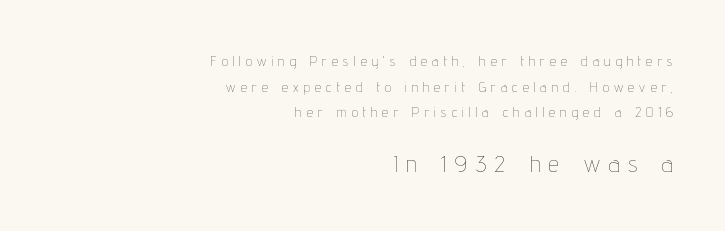
{"italic": "no", "bold": "no", "underline": "no", "align": "right", "line_spacing_ratio": 1.83, "letter_spacing": "wide", "letter_spacing_em": 0.37, "larger_block": "second", "size_ratio": 1.71, "glyph_px": 24}
